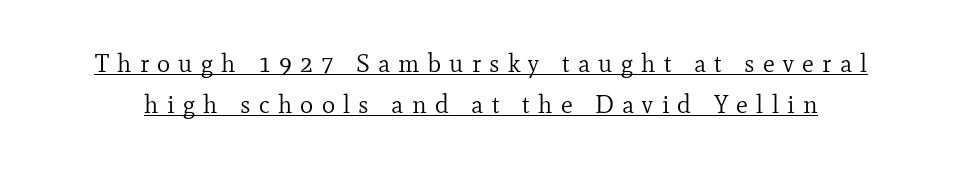
Q: Is the text bold? A: No.
Q: Is the text italic (slanted)? A: No, it is upright.
Q: Is the text underlined? A: Yes.
Q: Is the spacing between letters normal or unusually wide? A: Unusually wide.
Q: Is the spacing between lines tight, normal or loose? A: Normal.
